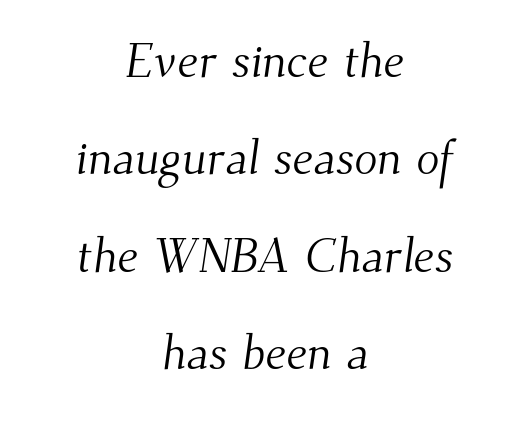
Q: Is the text bold? A: No.
Q: Is the typeface a serif or a sans-serif typeface? A: Serif.
Q: Is the text underlined? A: No.
Q: How is the paragraph aligned? A: Centered.
Q: Is the spacing between letters normal or unusually wide? A: Normal.
Q: Is the spacing between lines tight, normal or loose? A: Loose.
Q: Width (condensed, normal, or wide)? A: Normal.
Q: Stroke contrast? A: Medium.
Q: x-height? A: Small.
Q: Monospaced? A: No.
